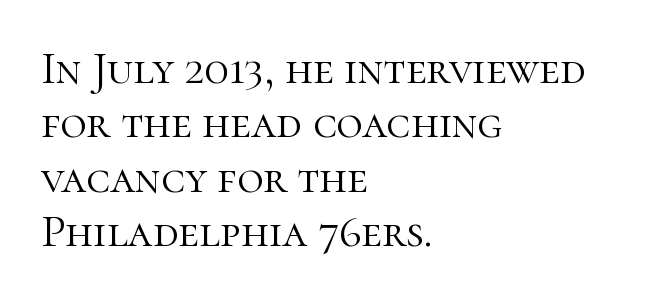
The image shows 45 px light serif type, upright; set left-aligned, line spacing 1.21x, normal letter spacing, not underlined; high stroke contrast and a medium x-height.
